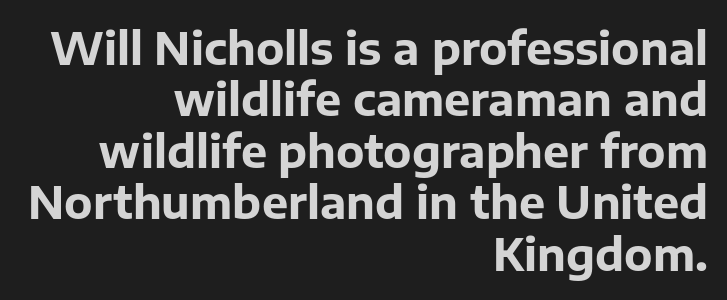
Q: Is the text bold? A: Yes.
Q: Is the text italic (slanted)? A: No, it is upright.
Q: Is the typeface a serif or a sans-serif typeface? A: Sans-serif.
Q: Is the text underlined? A: No.
Q: How is the paragraph aligned? A: Right-aligned.
Q: Is the spacing between letters normal or unusually wide? A: Normal.
Q: Width (condensed, normal, or wide)? A: Normal.
Q: Stroke contrast? A: Low.
Q: x-height? A: Medium.
Q: Monospaced? A: No.
